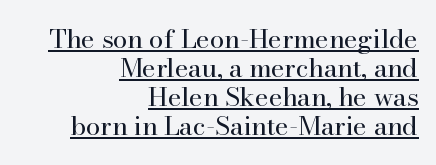
{"italic": "no", "bold": "no", "underline": "yes", "align": "right", "line_spacing": "tight", "line_spacing_ratio": 1.12, "letter_spacing": "normal", "letter_spacing_em": 0.0, "glyph_px": 26}
